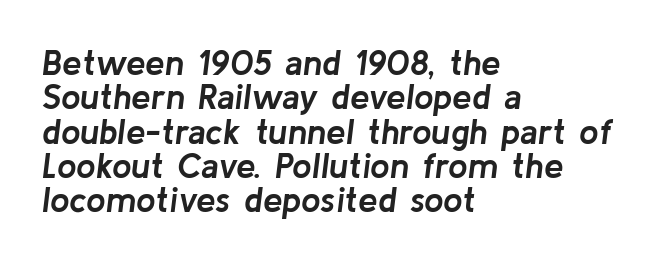
The image shows 35 px semibold type, italic (leaning right); set left-aligned, tight line spacing (0.98x), normal letter spacing, not underlined; low stroke contrast and a medium x-height.
